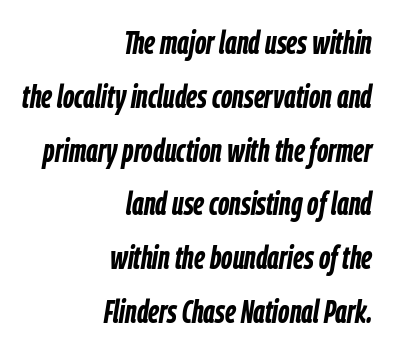
Q: Is the text bold? A: Yes.
Q: Is the text italic (slanted)? A: Yes, it leans right by about 9 degrees.
Q: Is the text underlined? A: No.
Q: How is the paragraph aligned? A: Right-aligned.
Q: Is the spacing between letters normal or unusually wide? A: Normal.
Q: Is the spacing between lines tight, normal or loose? A: Normal.
Q: Width (condensed, normal, or wide)? A: Condensed.
Q: Stroke contrast? A: Low.
Q: x-height? A: Medium.
Q: Monospaced? A: No.
